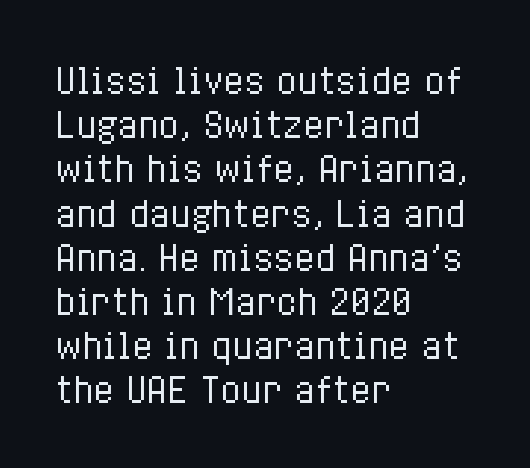
{"italic": "no", "bold": "no", "weight": "regular", "width": "condensed", "stroke_contrast": "low", "x_height": "medium", "monospaced": "no", "underline": "no", "align": "left", "line_spacing": "normal", "line_spacing_ratio": 1.3, "letter_spacing": "normal", "letter_spacing_em": 0.0, "glyph_px": 34}
